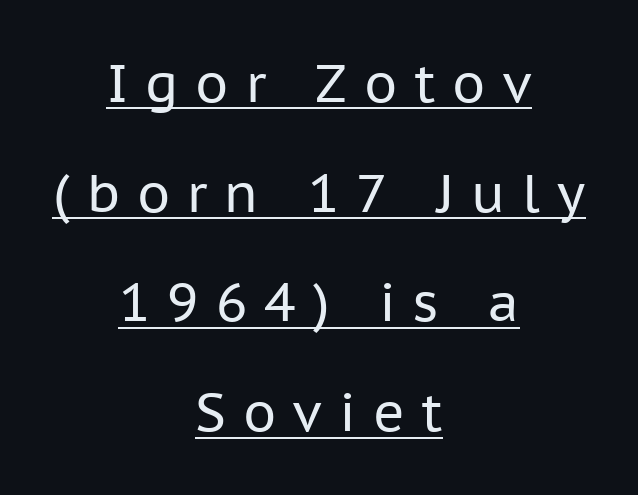
Q: Is the text bold? A: No.
Q: Is the text italic (slanted)? A: No, it is upright.
Q: Is the typeface a serif or a sans-serif typeface? A: Sans-serif.
Q: Is the text underlined? A: Yes.
Q: How is the paragraph aligned? A: Centered.
Q: Is the spacing between letters normal or unusually wide? A: Unusually wide.
Q: Is the spacing between lines tight, normal or loose? A: Loose.
Q: Width (condensed, normal, or wide)? A: Normal.
Q: Stroke contrast? A: Low.
Q: x-height? A: Medium.
Q: Monospaced? A: No.
